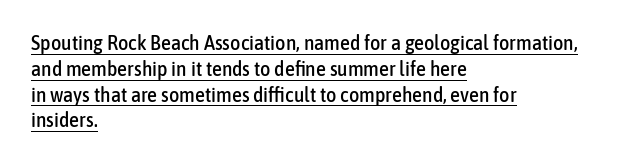
Q: Is the text italic (slanted)? A: No, it is upright.
Q: Is the text underlined? A: Yes.
Q: How is the paragraph aligned? A: Left-aligned.
Q: Is the spacing between letters normal or unusually wide? A: Normal.
Q: Is the spacing between lines tight, normal or loose? A: Normal.
